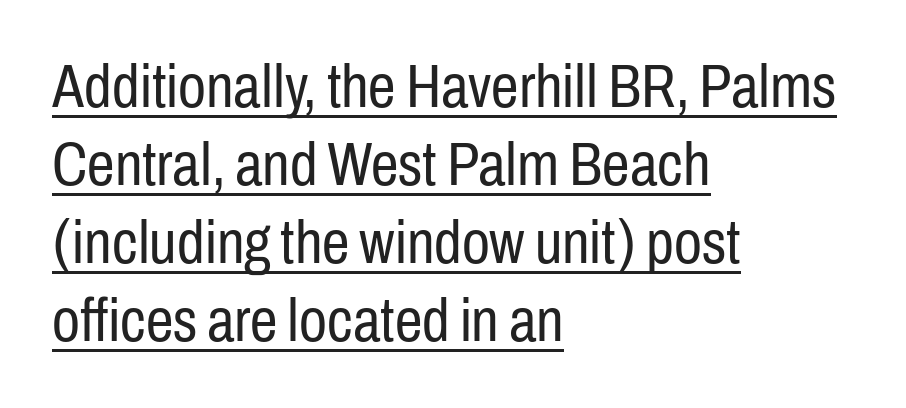
Q: Is the text bold? A: No.
Q: Is the text italic (slanted)? A: No, it is upright.
Q: Is the typeface a serif or a sans-serif typeface? A: Sans-serif.
Q: Is the text underlined? A: Yes.
Q: How is the paragraph aligned? A: Left-aligned.
Q: Is the spacing between letters normal or unusually wide? A: Normal.
Q: Is the spacing between lines tight, normal or loose? A: Normal.
Q: Width (condensed, normal, or wide)? A: Condensed.
Q: Stroke contrast? A: Low.
Q: x-height? A: Medium.
Q: Monospaced? A: No.
